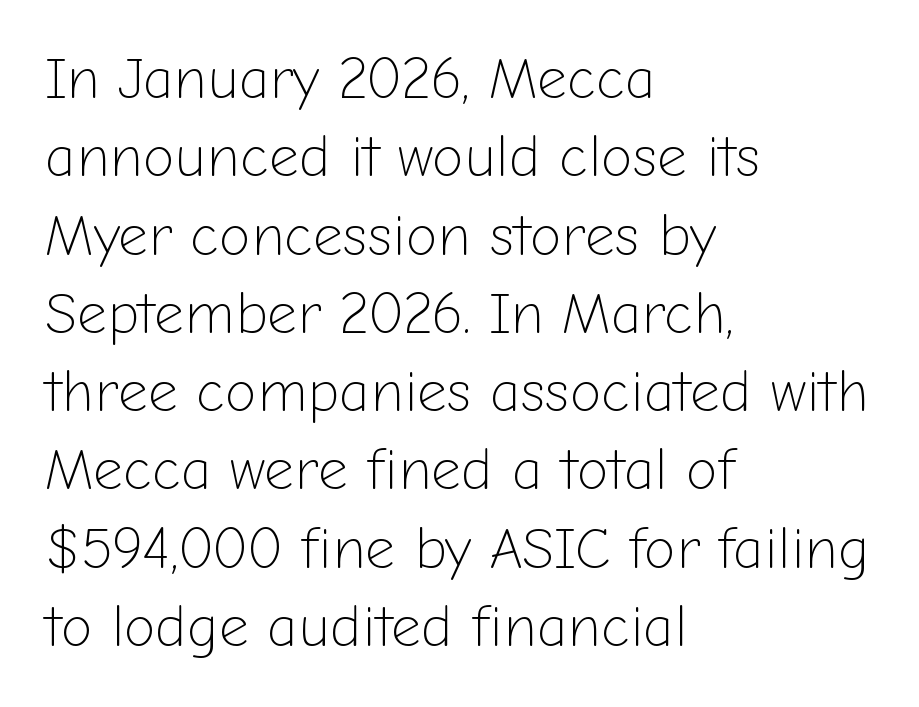
{"serif": "no", "italic": "no", "bold": "no", "weight": "light", "width": "normal", "stroke_contrast": "low", "x_height": "medium", "monospaced": "no", "underline": "no", "align": "left", "line_spacing": "normal", "line_spacing_ratio": 1.35, "letter_spacing": "normal", "letter_spacing_em": 0.0, "glyph_px": 58}
